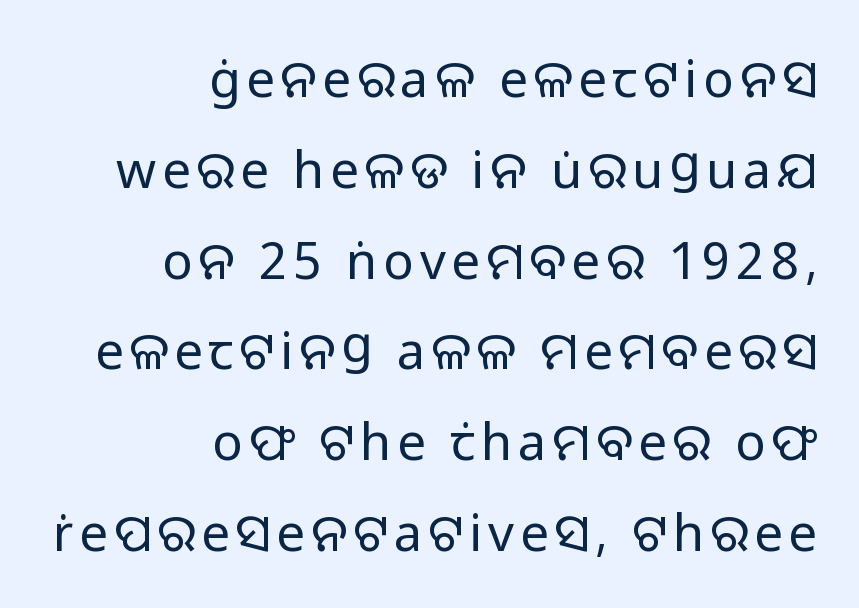
{"serif": "no", "italic": "no", "bold": "no", "weight": "regular", "width": "normal", "stroke_contrast": "low", "x_height": "medium", "monospaced": "no", "underline": "no", "align": "right", "line_spacing_ratio": 1.78, "glyph_px": 51}
